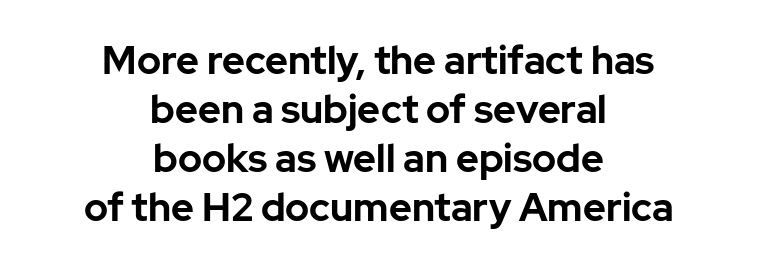
Short note: letters normally spaced. The typesetting leans heavy: a genuine bold. This rendering employs a face without finishing strokes, i.e., a sans-serif. Every row of glyphs is offset so its center matches the block's center. If you measured baseline to baseline, you'd find a middling distance. The passage shown is typed in a proportional face where columns would drift.
